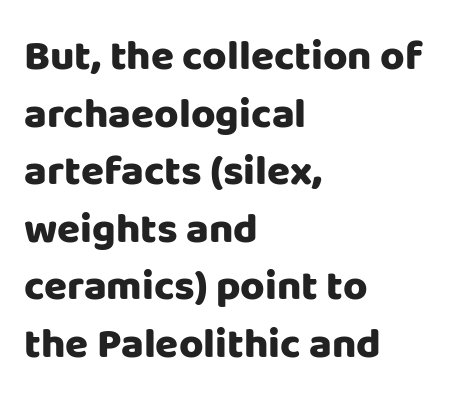
Proportional: the letters do not fall into vertical columns. Type style note: lacks serifs. Horizontally, the lines are justified to the leading edge only. A clean baseline with only descenders dipping below it. The rendering keeps characters at their native spacing.
